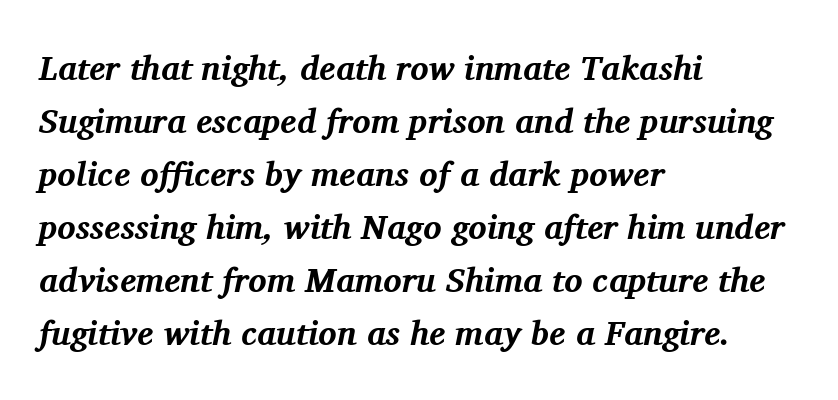
{"serif": "yes", "italic": "yes", "lean": "right", "slant_degrees": 11, "bold": "yes", "weight": "bold", "width": "normal", "stroke_contrast": "medium", "x_height": "medium", "monospaced": "no", "underline": "no", "align": "left", "line_spacing": "normal", "line_spacing_ratio": 1.56, "letter_spacing": "normal", "letter_spacing_em": 0.0, "glyph_px": 34}
